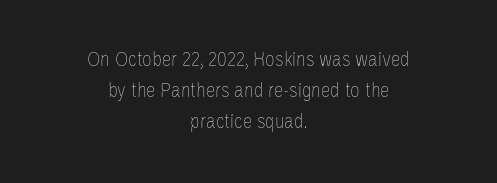
Q: Is the text bold? A: No.
Q: Is the text italic (slanted)? A: No, it is upright.
Q: Is the text underlined? A: No.
Q: How is the paragraph aligned? A: Centered.
Q: Is the spacing between letters normal or unusually wide? A: Normal.
Q: Is the spacing between lines tight, normal or loose? A: Normal.
